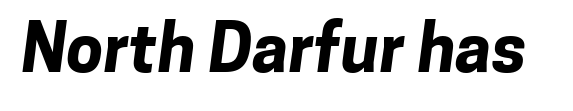
Looks like regular typesetting: each glyph gets only the width it needs. Just letters on the line, the space beneath them empty. Compared with typical body copy, the letter spacing here is the same. This sample uses a sans-serif face. Stroke thickness is high; the sample reads as a true bold.
